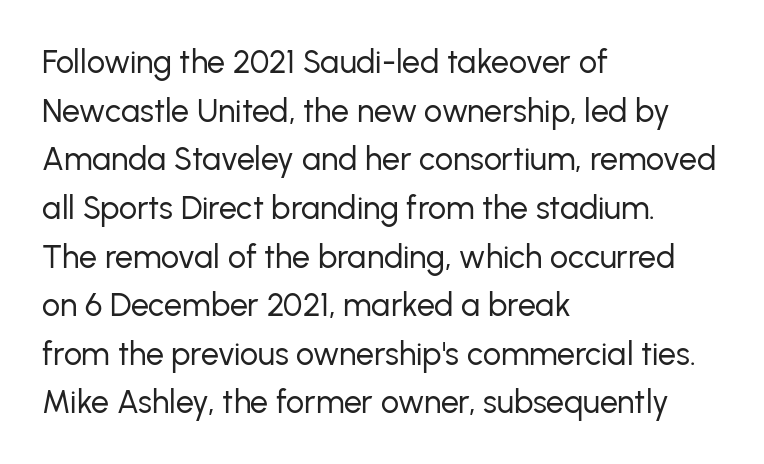
{"serif": "no", "italic": "no", "bold": "no", "weight": "regular", "width": "normal", "stroke_contrast": "low", "x_height": "medium", "monospaced": "no", "underline": "no", "align": "left", "line_spacing": "normal", "line_spacing_ratio": 1.52, "letter_spacing": "normal", "letter_spacing_em": 0.0, "glyph_px": 32}
